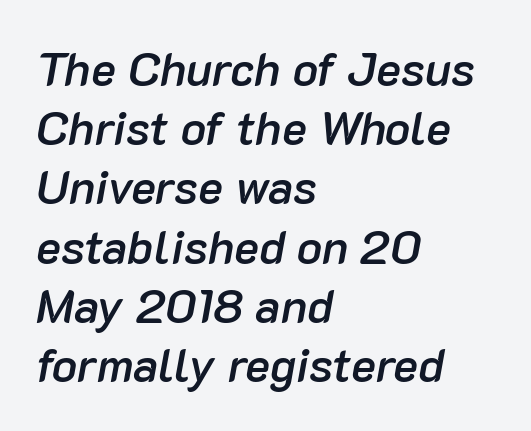
{"italic": "yes", "lean": "right", "slant_degrees": 10, "bold": "semi", "weight": "semibold", "width": "normal", "stroke_contrast": "low", "x_height": "medium", "monospaced": "no", "underline": "no", "align": "left", "line_spacing": "normal", "line_spacing_ratio": 1.26, "letter_spacing": "normal", "letter_spacing_em": 0.0, "glyph_px": 47}
